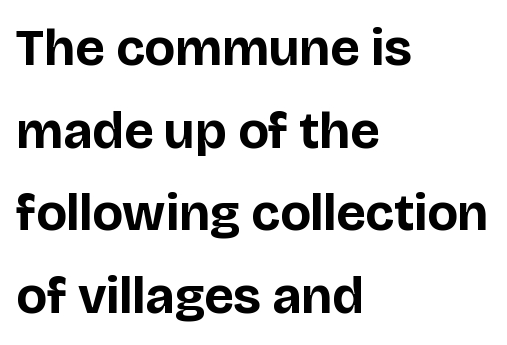
{"serif": "no", "italic": "no", "bold": "yes", "weight": "bold", "width": "normal", "stroke_contrast": "low", "x_height": "large", "monospaced": "no", "underline": "no", "align": "left", "line_spacing": "normal", "line_spacing_ratio": 1.59, "letter_spacing": "normal", "letter_spacing_em": 0.0, "glyph_px": 52}
